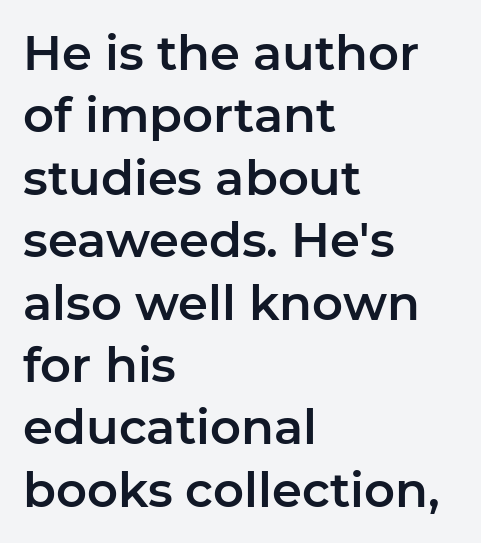
Q: Is the text italic (slanted)? A: No, it is upright.
Q: Is the typeface a serif or a sans-serif typeface? A: Sans-serif.
Q: Is the text underlined? A: No.
Q: How is the paragraph aligned? A: Left-aligned.
Q: Is the spacing between letters normal or unusually wide? A: Normal.
Q: Is the spacing between lines tight, normal or loose? A: Normal.
Q: Width (condensed, normal, or wide)? A: Normal.
Q: Stroke contrast? A: Low.
Q: x-height? A: Medium.
Q: Monospaced? A: No.
